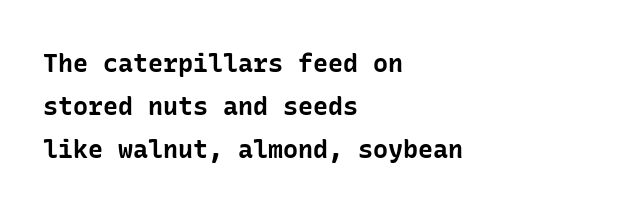
The image shows 25 px bold type, upright; set left-aligned, line spacing 1.73x, normal letter spacing, not underlined.
